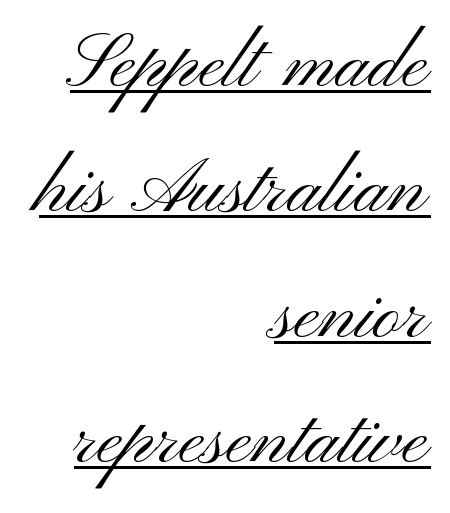
Q: Is the text bold? A: No.
Q: Is the text italic (slanted)? A: Yes.
Q: Is the typeface a serif or a sans-serif typeface? A: Sans-serif.
Q: Is the text underlined? A: Yes.
Q: How is the paragraph aligned? A: Right-aligned.
Q: Is the spacing between letters normal or unusually wide? A: Normal.
Q: Is the spacing between lines tight, normal or loose? A: Normal.
Q: Width (condensed, normal, or wide)? A: Wide.
Q: Stroke contrast? A: Medium.
Q: x-height? A: Small.
Q: Monospaced? A: No.
